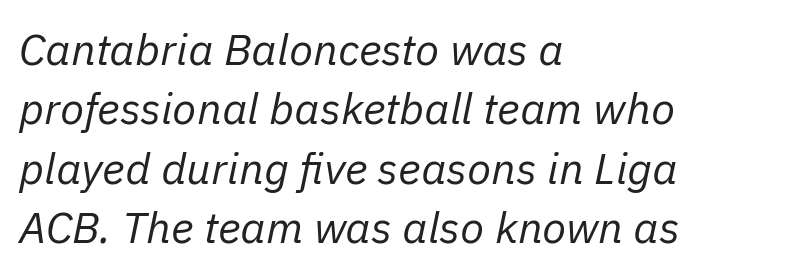
{"italic": "yes", "lean": "right", "slant_degrees": 11, "bold": "no", "weight": "regular", "width": "normal", "stroke_contrast": "low", "x_height": "medium", "monospaced": "no", "underline": "no", "align": "left", "line_spacing": "normal", "line_spacing_ratio": 1.35, "letter_spacing": "normal", "letter_spacing_em": 0.0, "glyph_px": 44}
